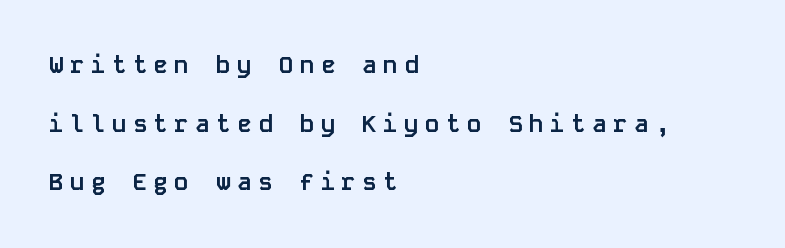
Q: Is the text bold? A: Yes.
Q: Is the text italic (slanted)? A: No, it is upright.
Q: Is the text underlined? A: No.
Q: How is the paragraph aligned? A: Left-aligned.
Q: Is the spacing between letters normal or unusually wide? A: Unusually wide.
Q: Is the spacing between lines tight, normal or loose? A: Loose.
